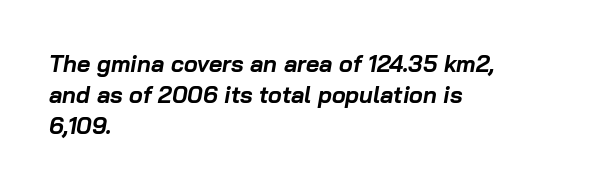
{"italic": "yes", "lean": "right", "slant_degrees": 10, "bold": "yes", "underline": "no", "align": "left", "line_spacing": "normal", "line_spacing_ratio": 1.35, "letter_spacing": "normal", "letter_spacing_em": 0.0, "glyph_px": 23}
